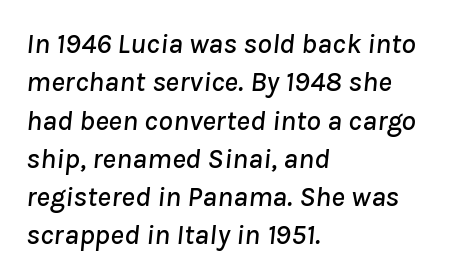
The image shows 29 px text type, italic (leaning right); set left-aligned, normal line spacing (1.32x), normal letter spacing, not underlined; low stroke contrast and a medium x-height.
